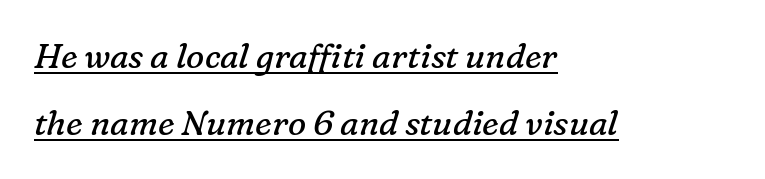
Q: Is the text bold? A: No.
Q: Is the text italic (slanted)? A: Yes, it leans right by about 16 degrees.
Q: Is the typeface a serif or a sans-serif typeface? A: Serif.
Q: Is the text underlined? A: Yes.
Q: How is the paragraph aligned? A: Left-aligned.
Q: Is the spacing between letters normal or unusually wide? A: Normal.
Q: Is the spacing between lines tight, normal or loose? A: Loose.
Q: Width (condensed, normal, or wide)? A: Normal.
Q: Stroke contrast? A: Low.
Q: x-height? A: Medium.
Q: Monospaced? A: No.
